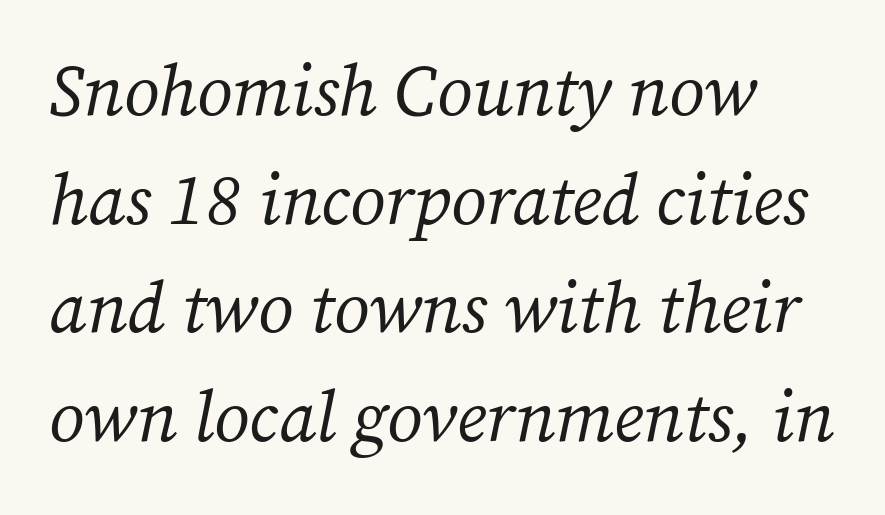
These lines sit exactly where default settings would place them. Teacher's note: observe the even left margin — that is flush-left alignment. The cut favours lightness, reaching ordinary text weight at its darkest. The horizontal fit of the characters is conventional and even. Here the designer chose a conventional face with non-uniform glyph widths.
